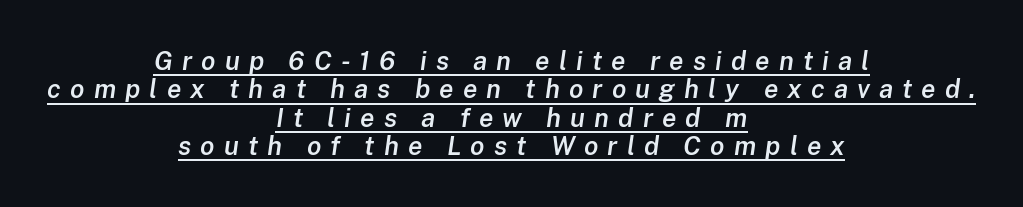
{"italic": "yes", "lean": "right", "slant_degrees": 8, "bold": "semi", "underline": "yes", "align": "center", "line_spacing": "tight", "line_spacing_ratio": 1.09, "letter_spacing": "wide", "letter_spacing_em": 0.35, "glyph_px": 26}
